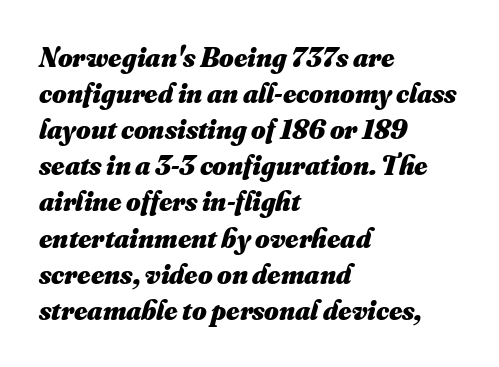
Q: Is the text bold? A: Yes.
Q: Is the text underlined? A: No.
Q: How is the paragraph aligned? A: Left-aligned.
Q: Is the spacing between letters normal or unusually wide? A: Normal.
Q: Is the spacing between lines tight, normal or loose? A: Normal.
Q: Width (condensed, normal, or wide)? A: Normal.
Q: Stroke contrast? A: Medium.
Q: x-height? A: Small.
Q: Monospaced? A: No.
